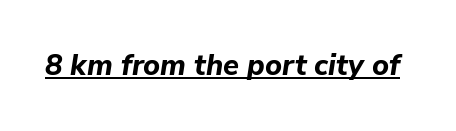
The image shows 29 px bold type, italic (leaning right); set normal letter spacing, underlined; low stroke contrast and a medium x-height.
